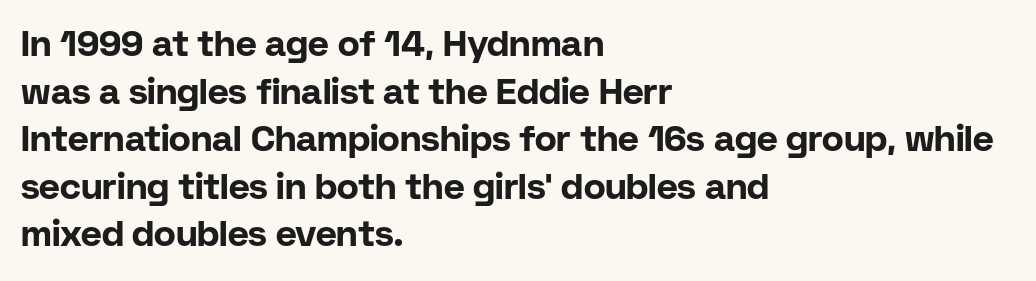
Q: Is the text bold? A: Yes.
Q: Is the text italic (slanted)? A: No, it is upright.
Q: Is the typeface a serif or a sans-serif typeface? A: Sans-serif.
Q: Is the text underlined? A: No.
Q: How is the paragraph aligned? A: Left-aligned.
Q: Is the spacing between letters normal or unusually wide? A: Normal.
Q: Is the spacing between lines tight, normal or loose? A: Normal.
Q: Width (condensed, normal, or wide)? A: Normal.
Q: Stroke contrast? A: Low.
Q: x-height? A: Medium.
Q: Monospaced? A: No.
